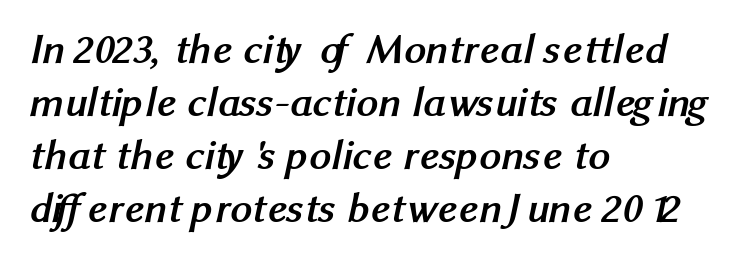
The image shows 43 px semibold sans-serif type; set left-aligned, line spacing 1.23x, normal letter spacing, not underlined; medium stroke contrast and a medium x-height.
